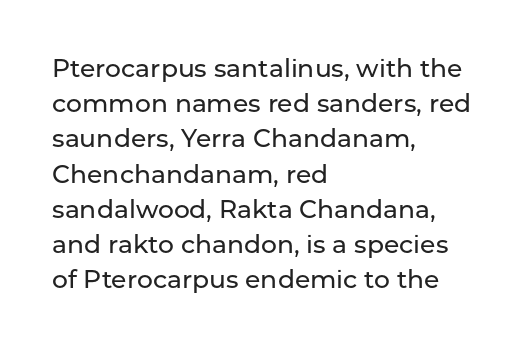
{"italic": "no", "underline": "no", "align": "left", "line_spacing": "normal", "line_spacing_ratio": 1.41, "letter_spacing": "normal", "letter_spacing_em": 0.0, "glyph_px": 25}
